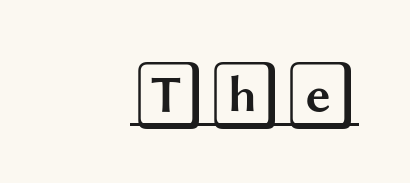
{"italic": "no", "width": "wide", "x_height": "large", "underline": "yes", "align": "right", "letter_spacing": "normal", "letter_spacing_em": 0.0, "glyph_px": 69}
